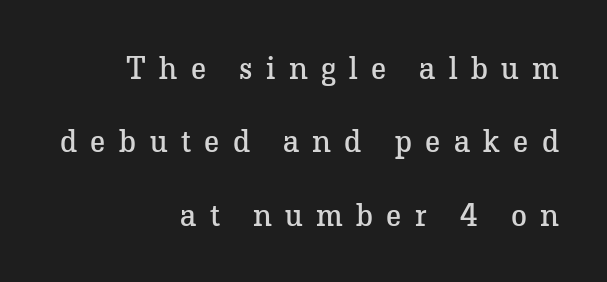
Layout note: lines flush right. The rendering uses a large line-height, opening up the rows. Nope, not italic — everything's standing straight. Are there feet on the stems? There are — it's a serif.
